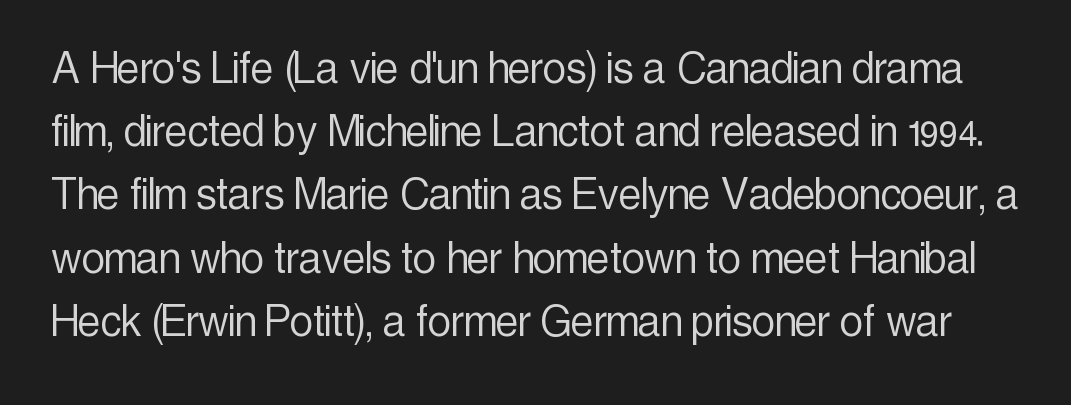
Q: Is the text bold? A: No.
Q: Is the text italic (slanted)? A: No, it is upright.
Q: Is the typeface a serif or a sans-serif typeface? A: Sans-serif.
Q: Is the text underlined? A: No.
Q: Is the spacing between letters normal or unusually wide? A: Normal.
Q: Width (condensed, normal, or wide)? A: Condensed.
Q: x-height? A: Medium.
Q: Monospaced? A: No.
